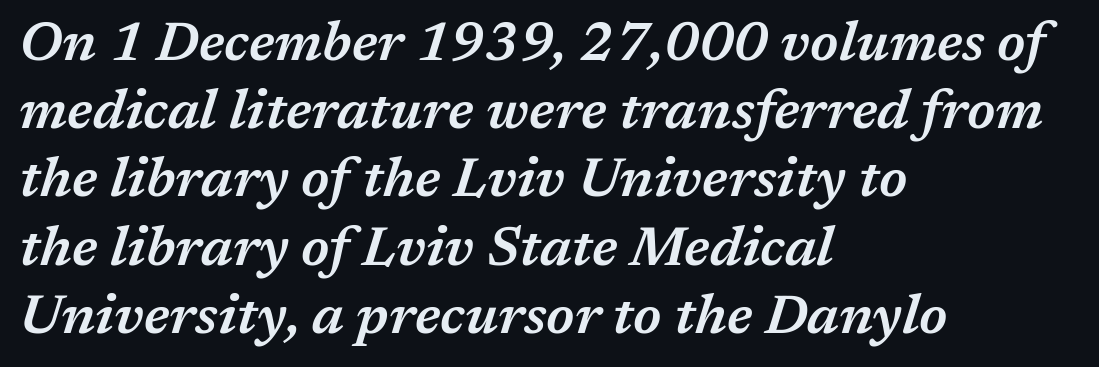
{"italic": "yes", "lean": "right", "slant_degrees": 17, "bold": "semi", "weight": "semibold", "width": "normal", "stroke_contrast": "medium", "x_height": "medium", "monospaced": "no", "underline": "no", "align": "left", "line_spacing_ratio": 1.24, "letter_spacing": "normal", "letter_spacing_em": 0.0, "glyph_px": 55}
